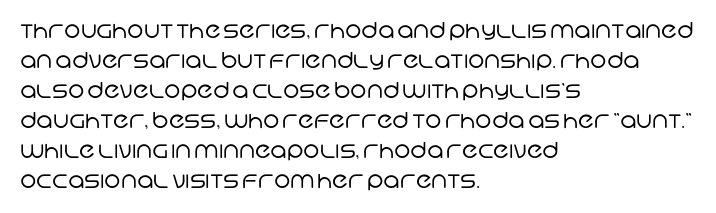
Observe the ordinary spacing: letters are neighbours, not strangers. Reading down the block, your eye returns to a fixed left position each line. Summary of weight: not heavy and not bold. Clear beneath every line of the passage. A normal amount of white space separates one row of letters from the next.
